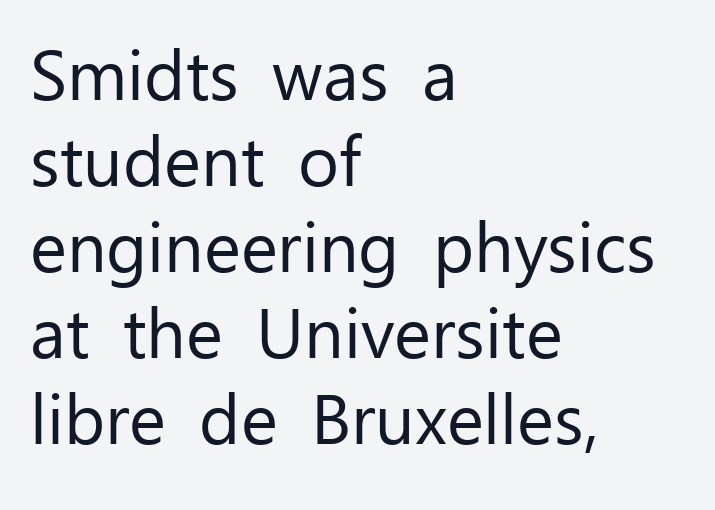
The image shows 70 px regular-weight sans-serif type, upright; set left-aligned, line spacing 1.23x, normal letter spacing, not underlined; low stroke contrast and a medium x-height.
